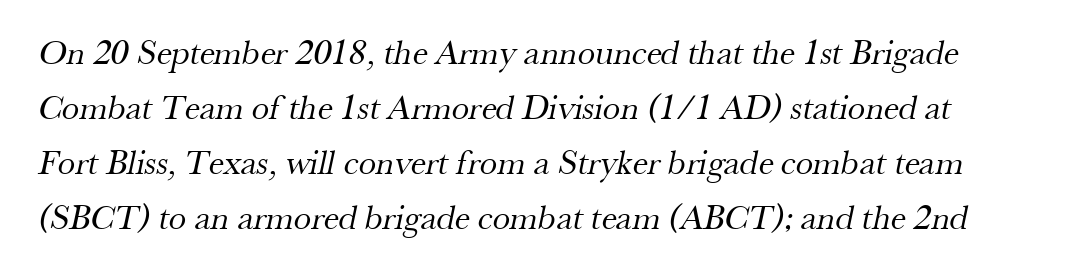
{"serif": "yes", "bold": "no", "weight": "regular", "width": "normal", "stroke_contrast": "medium", "x_height": "small", "monospaced": "no", "underline": "no", "line_spacing": "normal", "line_spacing_ratio": 1.57, "letter_spacing": "normal", "letter_spacing_em": 0.0, "glyph_px": 35}
